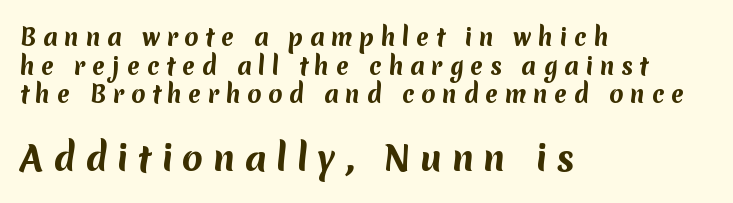
{"serif": "no", "bold": "yes", "weight": "bold", "width": "normal", "stroke_contrast": "medium", "x_height": "medium", "monospaced": "no", "underline": "no", "align": "left", "line_spacing_ratio": 1.24, "letter_spacing": "wide", "letter_spacing_em": 0.28, "larger_block": "second", "size_ratio": 1.48, "glyph_px": 34}
